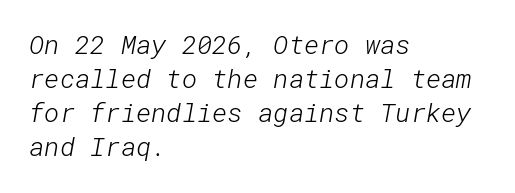
{"bold": "no", "underline": "no", "align": "left", "line_spacing": "normal", "line_spacing_ratio": 1.31, "letter_spacing": "normal", "letter_spacing_em": 0.0, "glyph_px": 26}
